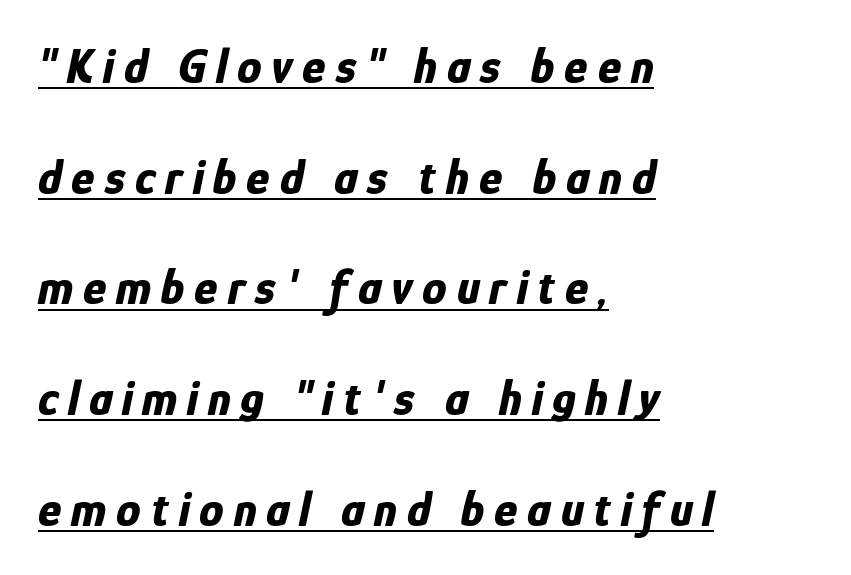
The image shows 49 px bold, condensed type, italic (leaning right); set left-aligned, loose line spacing (2.26x), unusually wide letter spacing (+0.2 em), underlined; low stroke contrast and a medium x-height.
